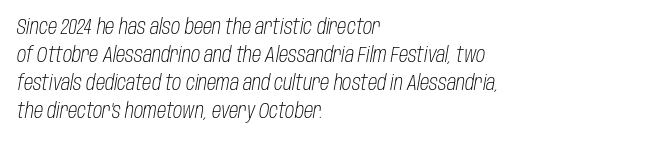
Q: Is the text bold? A: No.
Q: Is the text italic (slanted)? A: Yes, it leans right by about 10 degrees.
Q: Is the text underlined? A: No.
Q: How is the paragraph aligned? A: Left-aligned.
Q: Is the spacing between letters normal or unusually wide? A: Normal.
Q: Is the spacing between lines tight, normal or loose? A: Normal.
